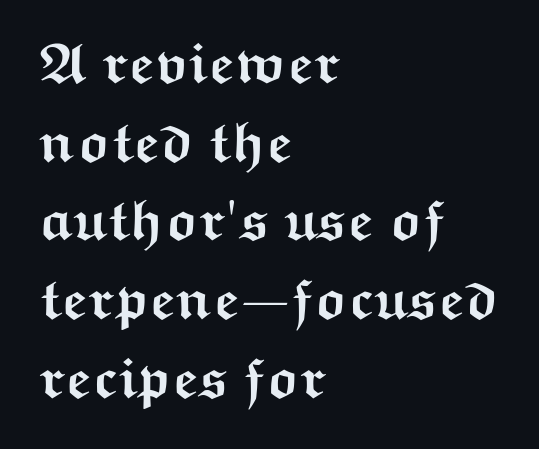
{"serif": "no", "italic": "no", "bold": "yes", "weight": "semibold", "width": "wide", "stroke_contrast": "medium", "x_height": "medium", "monospaced": "no", "underline": "no", "align": "left", "line_spacing": "normal", "line_spacing_ratio": 1.38, "letter_spacing": "normal", "letter_spacing_em": 0.0, "glyph_px": 57}
